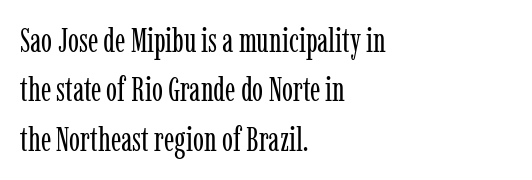
The image shows 33 px regular-weight, condensed serif type, upright; set left-aligned, normal line spacing (1.5x), normal letter spacing, not underlined; low stroke contrast and a medium x-height.
